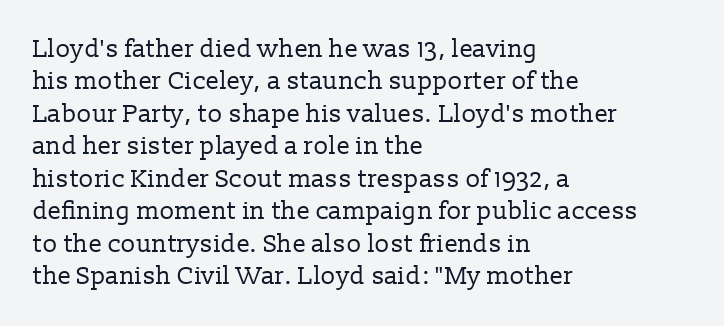
The image shows 25 px text type, upright; set left-aligned, normal line spacing (1.3x), normal letter spacing, not underlined.
